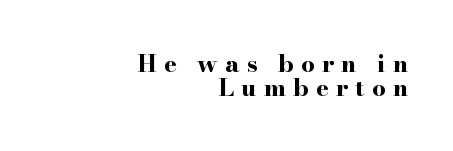
Letters rest on an invisible, unmarked baseline. A typesetter would call this leading minimal, almost set solid. Posture: straight, roman, zero tilt. The font is running at its bold setting. The lines in this sample share a right terminus and differ only in where they begin.
